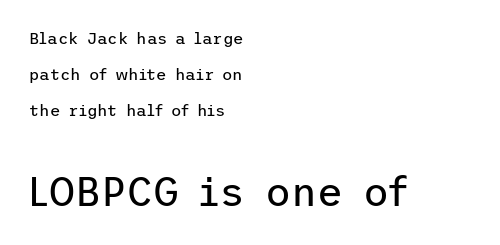
{"serif": "no", "italic": "no", "bold": "no", "weight": "regular", "width": "normal", "stroke_contrast": "low", "x_height": "medium", "underline": "no", "align": "left", "line_spacing": "loose", "line_spacing_ratio": 2.26, "letter_spacing": "normal", "letter_spacing_em": 0.0, "larger_block": "second", "size_ratio": 2.5, "glyph_px": 40}
